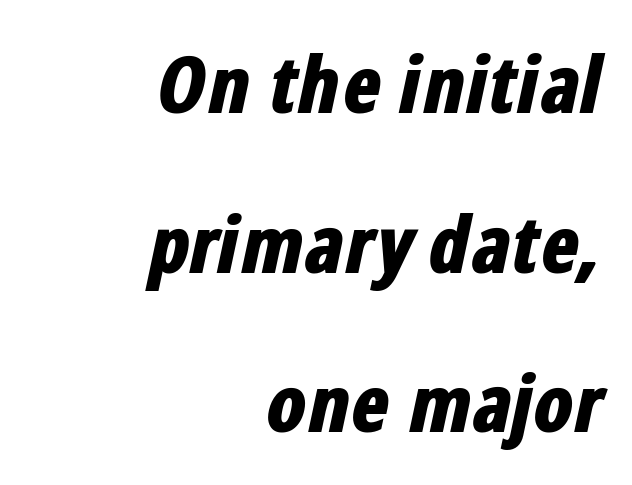
{"italic": "yes", "lean": "right", "slant_degrees": 12, "bold": "yes", "weight": "bold", "width": "condensed", "stroke_contrast": "low", "x_height": "medium", "monospaced": "no", "underline": "no", "align": "right", "line_spacing": "loose", "line_spacing_ratio": 2.02, "letter_spacing": "normal", "letter_spacing_em": 0.0, "glyph_px": 79}
